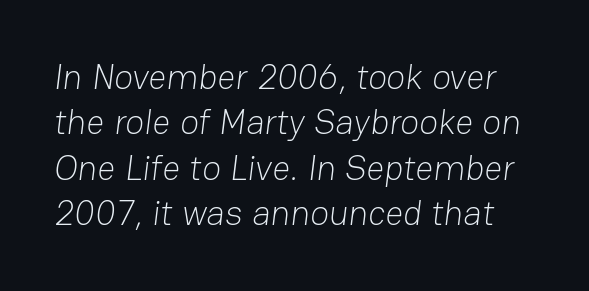
Honestly, there is no underline to notice here at all. The passage shown is typed in a proportional face where columns would drift. Standard letterfit; no display-style spreading of the glyphs. The characters display no serif detailing; their extremities are plain. Quick note: interline space is typical. A light-to-regular cut is what we see here.
